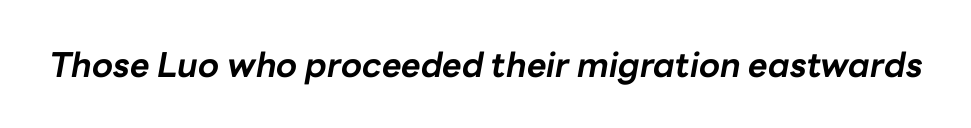
The image shows 34 px bold type, italic (leaning right); set normal letter spacing, not underlined; low stroke contrast and a medium x-height.
